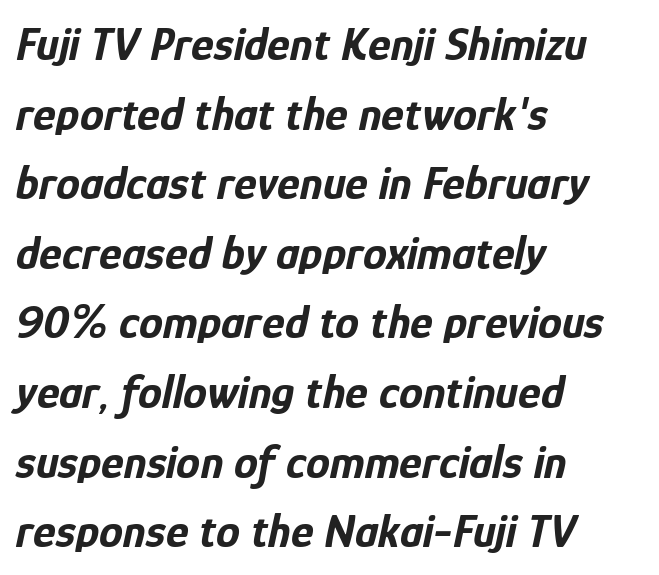
Q: Is the text bold? A: Yes.
Q: Is the text italic (slanted)? A: Yes, it leans right by about 12 degrees.
Q: Is the text underlined? A: No.
Q: How is the paragraph aligned? A: Left-aligned.
Q: Is the spacing between letters normal or unusually wide? A: Normal.
Q: Is the spacing between lines tight, normal or loose? A: Normal.
Q: Width (condensed, normal, or wide)? A: Condensed.
Q: Stroke contrast? A: Low.
Q: x-height? A: Medium.
Q: Monospaced? A: No.
